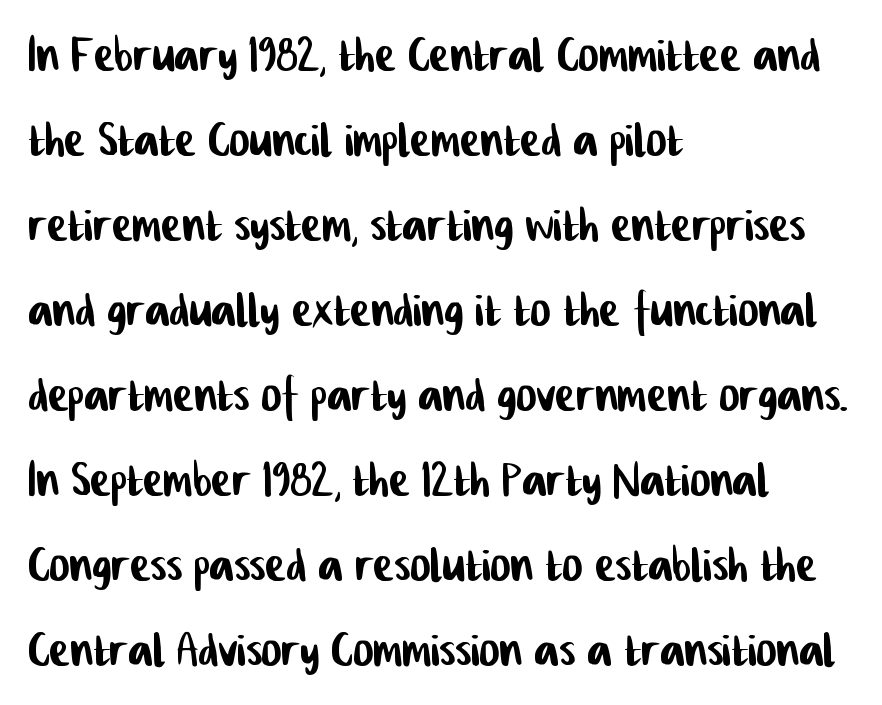
The image shows 62 px condensed sans-serif type; set left-aligned, normal line spacing (1.37x), normal letter spacing, not underlined; low stroke contrast and a medium x-height.
